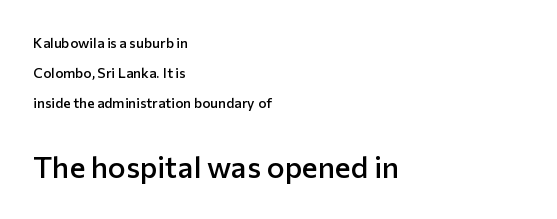
The image shows 30 px semibold sans-serif type, upright; set left-aligned, loose line spacing (2.15x), normal letter spacing, not underlined; the second (bottom) block is 2.14x larger; low stroke contrast and a medium x-height.
